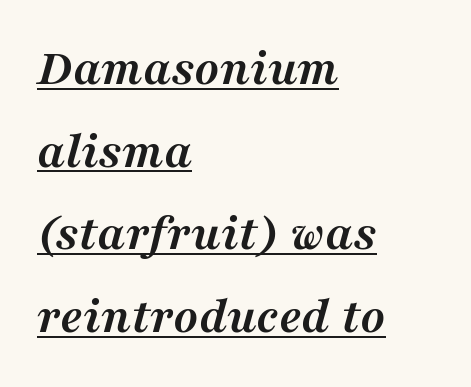
Q: Is the text bold? A: Yes.
Q: Is the text italic (slanted)? A: Yes, it leans right by about 16 degrees.
Q: Is the typeface a serif or a sans-serif typeface? A: Serif.
Q: Is the text underlined? A: Yes.
Q: How is the paragraph aligned? A: Left-aligned.
Q: Is the spacing between letters normal or unusually wide? A: Normal.
Q: Is the spacing between lines tight, normal or loose? A: Normal.
Q: Width (condensed, normal, or wide)? A: Normal.
Q: Stroke contrast? A: Medium.
Q: x-height? A: Medium.
Q: Monospaced? A: No.
